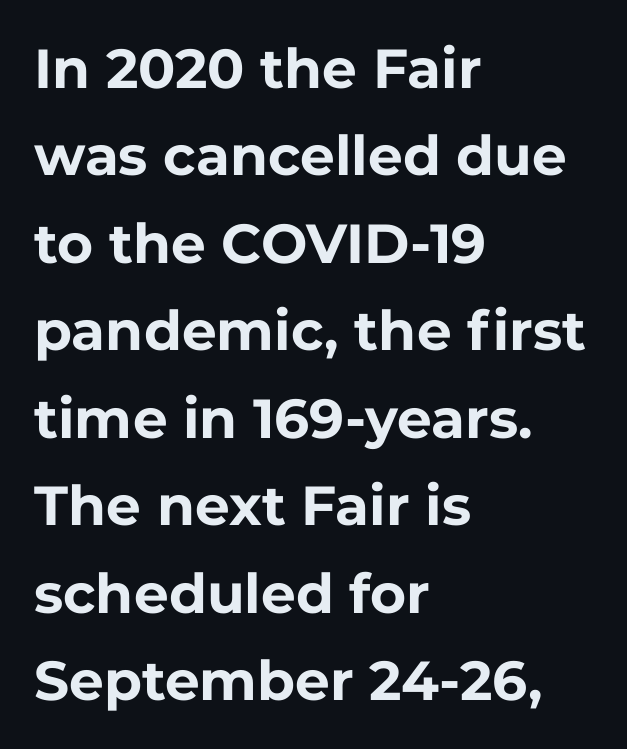
The image shows 55 px bold sans-serif type, upright; set left-aligned, normal line spacing (1.59x), normal letter spacing, not underlined; low stroke contrast and a medium x-height.
